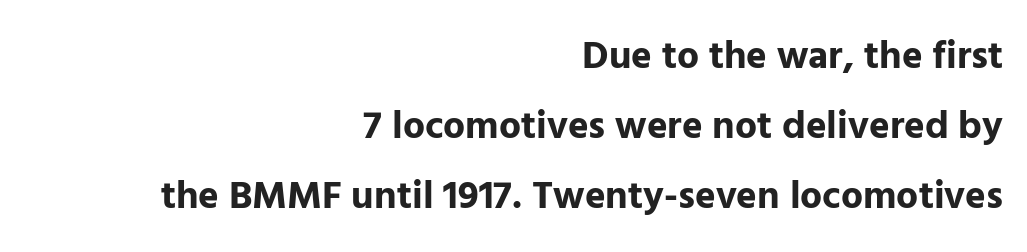
{"serif": "no", "italic": "no", "bold": "yes", "weight": "bold", "width": "normal", "stroke_contrast": "low", "x_height": "medium", "monospaced": "no", "underline": "no", "align": "right", "line_spacing_ratio": 1.79, "letter_spacing": "normal", "letter_spacing_em": 0.0, "glyph_px": 39}
